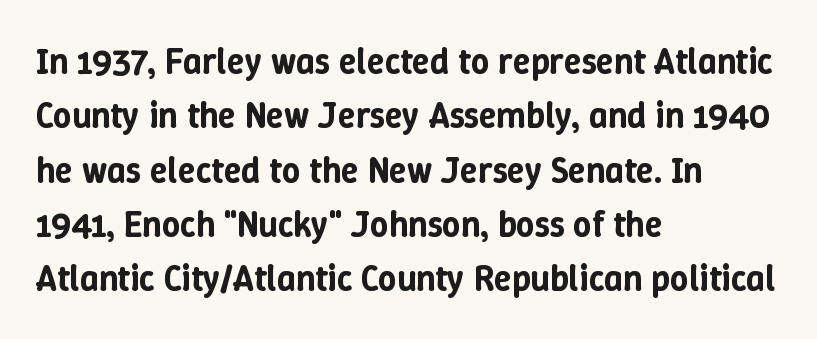
Horizontal bands of white between lines are of average thickness. This sample is left-justified, so line endings fall wherever the words run out. The type is set solid horizontally, with unmodified tracking. Any mark beneath the type? The region is blank. Varying glyph widths throughout — classic text-font behaviour. Tall strokes in this sample are plumb rather than angled.
